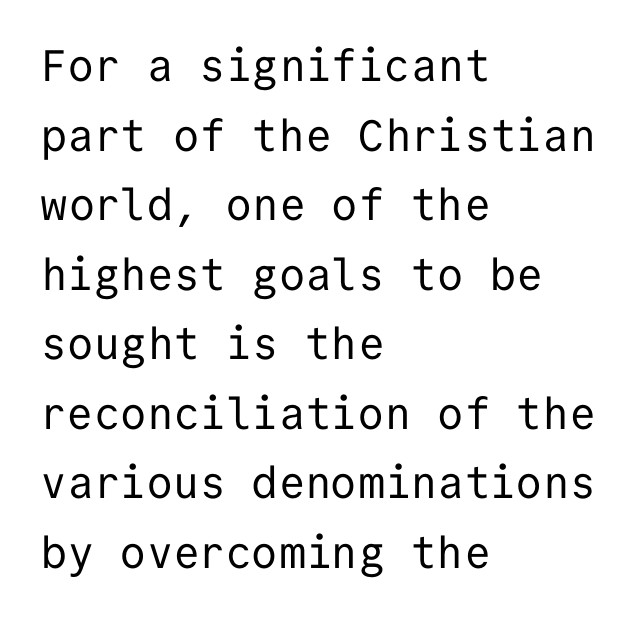
The letterforms sit shoulder to shoulder at normal distance. This sample has the even, mechanical cadence of fixed-width lettering. If you drew a ruler down the left edge, every line would touch it. The type sits square on the baseline with zero lean.
